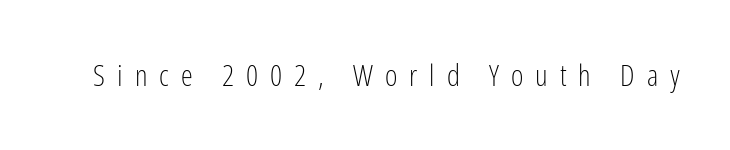
The image shows 30 px light, condensed sans-serif type, upright; set unusually wide letter spacing (+0.4 em), not underlined; low stroke contrast and a medium x-height.
